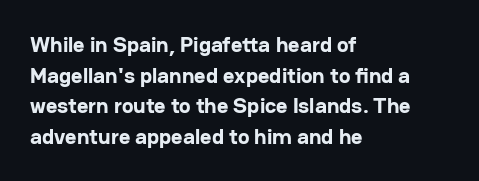
The image shows 22 px bold type, upright; set left-aligned, normal line spacing (1.39x), normal letter spacing, not underlined.
